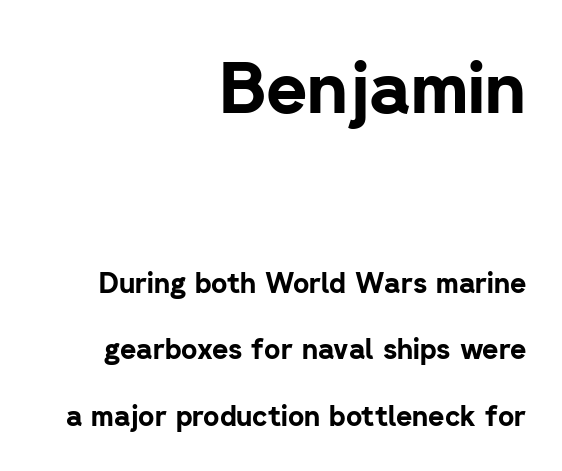
Q: Is the text bold? A: Yes.
Q: Is the text italic (slanted)? A: No, it is upright.
Q: Is the typeface a serif or a sans-serif typeface? A: Sans-serif.
Q: Is the text underlined? A: No.
Q: How is the paragraph aligned? A: Right-aligned.
Q: Is the spacing between letters normal or unusually wide? A: Normal.
Q: Is the spacing between lines tight, normal or loose? A: Loose.
Q: Which block of text is set in a larger size, the first (top) or the second (bottom)? A: The first (top) one.
Q: Width (condensed, normal, or wide)? A: Normal.
Q: Stroke contrast? A: Low.
Q: x-height? A: Medium.
Q: Monospaced? A: No.
